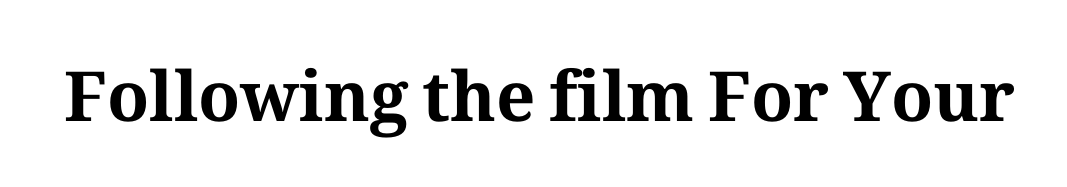
The specimen reads as upright at a glance. Typesetter's note: full bold, strokes at maximum text heaviness. What kind of face is this? One with serifs. Inter-character spacing is left at the font's built-in metrics. Think of a printed novel: that variable character pitch is what you see here. The area under the type is left untouched.
